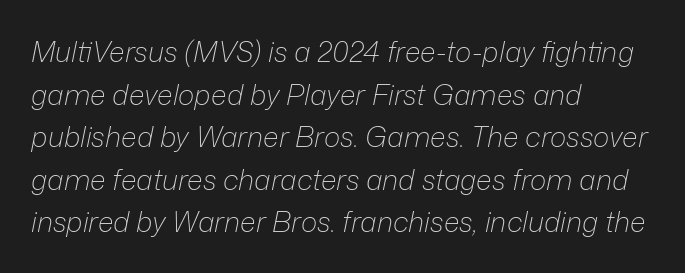
The strokes are not fattened; the text isn't bold. Which margin do the lines hug? The left one — the right edge is uneven. The leading is moderate, giving the passage an even texture. Underlining? Definitely not there. Italic: yes, the glyphs are oblique.
